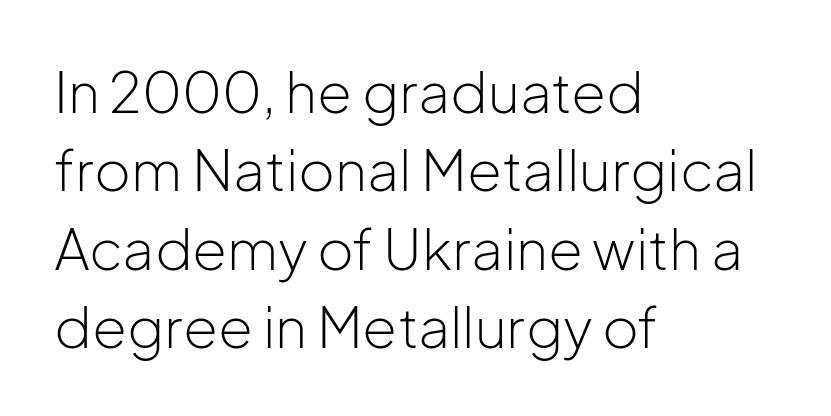
I'd call this a sans setting — the letters go barefoot. Nothing heavy about these letters — not bold at all. Spacing verdict: proportional, widths tailored to each character. Designer's note — italics off, roman on. The ragged edge is on the right, which tells us the setting is flush left. The gaps between neighbouring characters are ordinary and unremarkable.
